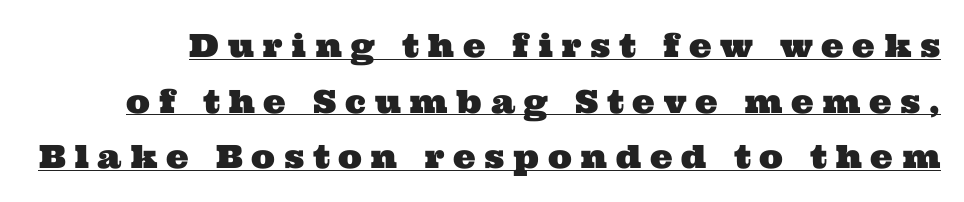
The image shows 32 px wide serif type; set line spacing 1.74x, unusually wide letter spacing (+0.27 em), underlined; medium stroke contrast and a medium x-height.
